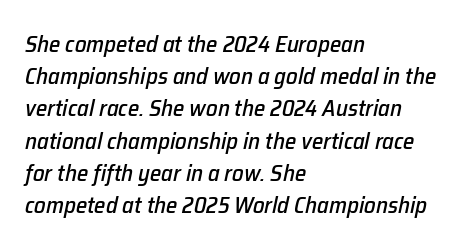
{"italic": "yes", "lean": "right", "slant_degrees": 12, "underline": "no", "align": "left", "line_spacing": "normal", "line_spacing_ratio": 1.4, "letter_spacing": "normal", "letter_spacing_em": 0.0, "glyph_px": 23}
